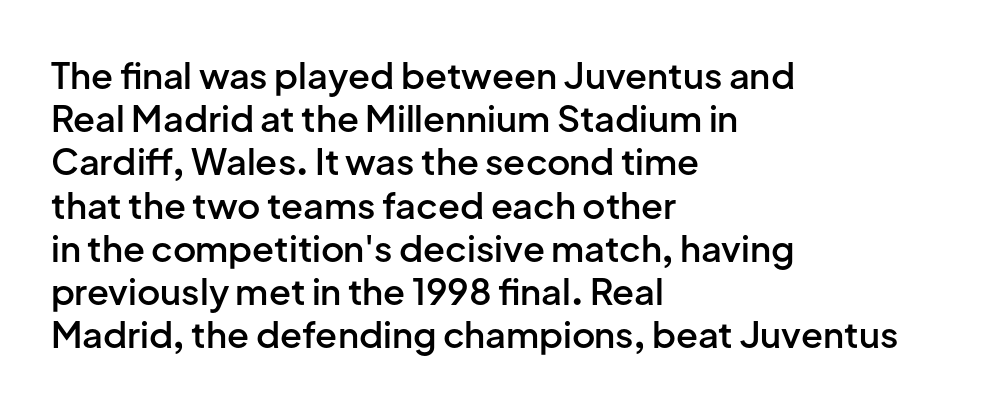
{"serif": "no", "italic": "no", "bold": "semi", "weight": "semibold", "width": "normal", "stroke_contrast": "low", "x_height": "medium", "monospaced": "no", "underline": "no", "align": "left", "line_spacing_ratio": 1.2, "letter_spacing": "normal", "letter_spacing_em": 0.0, "glyph_px": 36}
